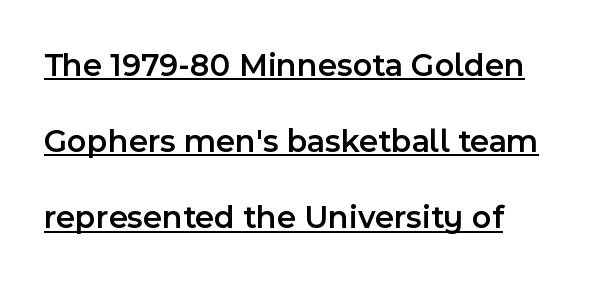
Leading is clearly above the norm, producing a sparse column. These lines are composed in type without serifs. Style check: upright. The face used here appears with an underline applied. Caption: standard tracking, unaltered.
